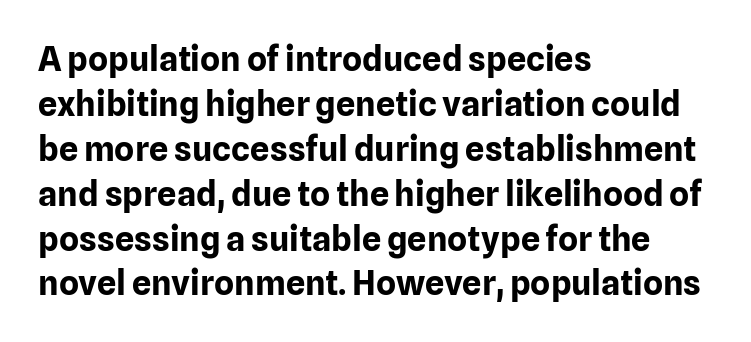
Q: Is the text bold? A: Yes.
Q: Is the text italic (slanted)? A: No, it is upright.
Q: Is the typeface a serif or a sans-serif typeface? A: Sans-serif.
Q: Is the text underlined? A: No.
Q: How is the paragraph aligned? A: Left-aligned.
Q: Is the spacing between letters normal or unusually wide? A: Normal.
Q: Is the spacing between lines tight, normal or loose? A: Normal.
Q: Width (condensed, normal, or wide)? A: Normal.
Q: Stroke contrast? A: Low.
Q: x-height? A: Medium.
Q: Monospaced? A: No.
